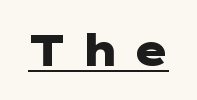
The image shows 43 px heavy, wide sans-serif type, upright; set unusually wide letter spacing (+0.29 em), underlined; low stroke contrast and a medium x-height.
